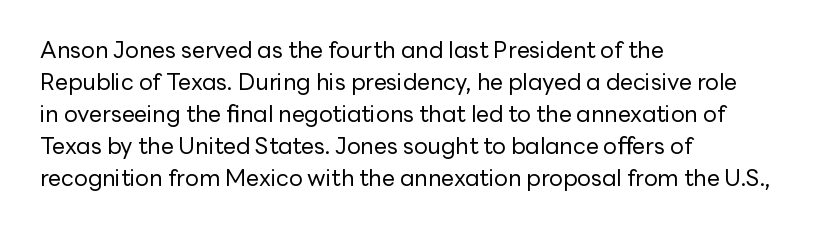
Q: Is the text bold? A: No.
Q: Is the text italic (slanted)? A: No, it is upright.
Q: Is the text underlined? A: No.
Q: How is the paragraph aligned? A: Left-aligned.
Q: Is the spacing between letters normal or unusually wide? A: Normal.
Q: Is the spacing between lines tight, normal or loose? A: Normal.
